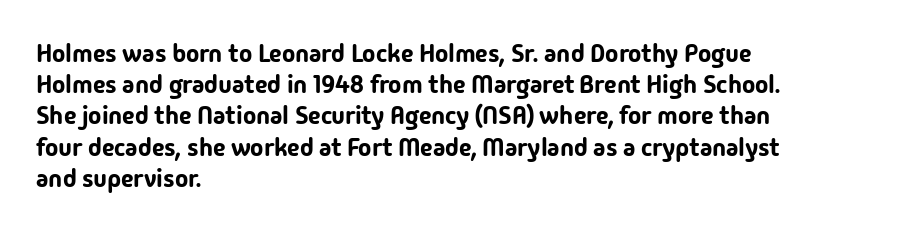
{"italic": "no", "underline": "no", "align": "left", "line_spacing": "normal", "line_spacing_ratio": 1.25, "letter_spacing": "normal", "letter_spacing_em": 0.0, "glyph_px": 25}
